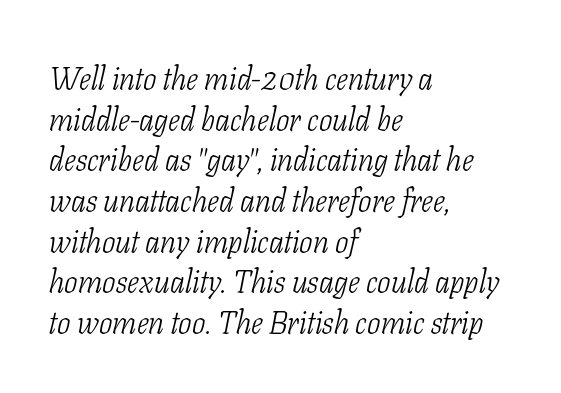
Reading down the block, your eye returns to a fixed left position each line. Type style note: has serifs. You could not count columns in this text — the font is proportionally spaced. Words appear dense and cohesive because spacing is normal. Students, observe: this is what conventionally led text looks like. This rendering features lettering with no underline.
